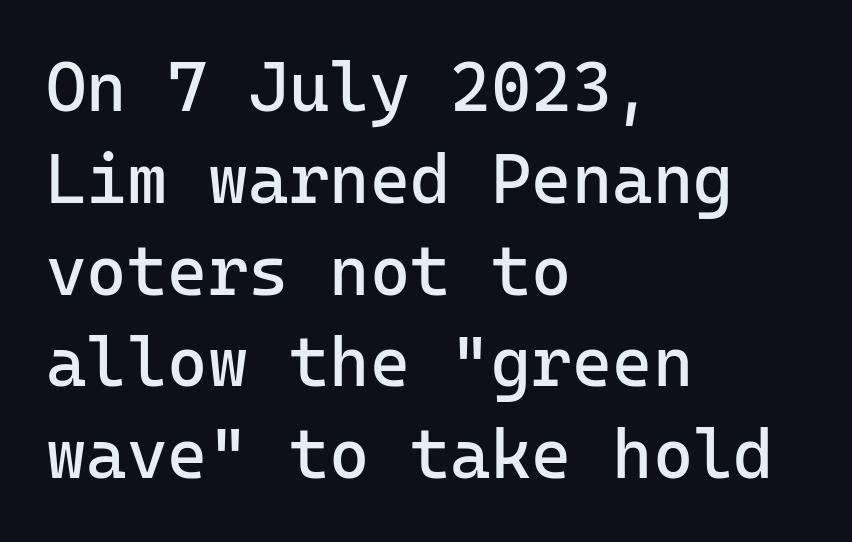
Q: Is the text bold? A: No.
Q: Is the text italic (slanted)? A: No, it is upright.
Q: Is the typeface a serif or a sans-serif typeface? A: Sans-serif.
Q: Is the text underlined? A: No.
Q: How is the paragraph aligned? A: Left-aligned.
Q: Is the spacing between letters normal or unusually wide? A: Normal.
Q: Is the spacing between lines tight, normal or loose? A: Normal.
Q: Width (condensed, normal, or wide)? A: Normal.
Q: Stroke contrast? A: Low.
Q: x-height? A: Medium.
Q: Monospaced? A: Yes.
